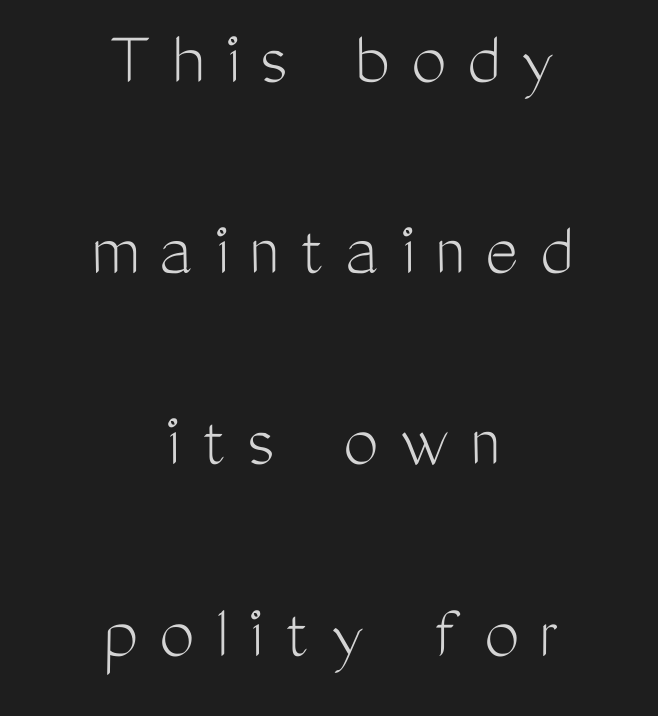
{"serif": "no", "italic": "no", "bold": "no", "weight": "light", "width": "condensed", "stroke_contrast": "medium", "x_height": "medium", "monospaced": "no", "underline": "no", "align": "center", "line_spacing": "loose", "line_spacing_ratio": 2.42, "letter_spacing": "wide", "letter_spacing_em": 0.26, "glyph_px": 79}
